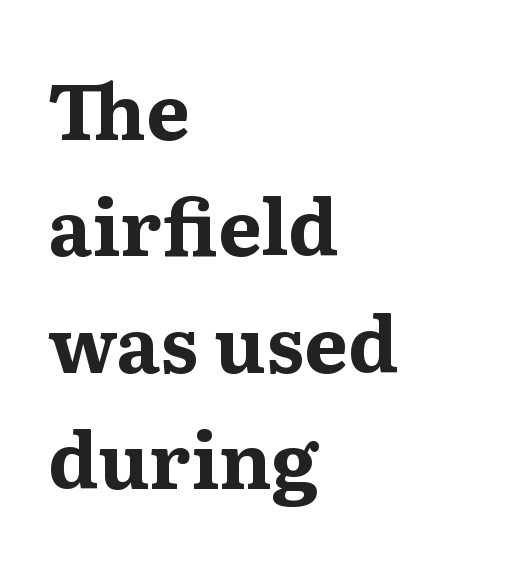
Old-style or modern, the face here clearly has serifs. Each letter keeps its own natural width here, so spacing adapts to shape. Ordinary non-slanted type is in use. Every row of glyphs begins at an identical x-position on the left. Plain, unruled lines of type. Does extra space separate the letters? No, they use regular spacing.
